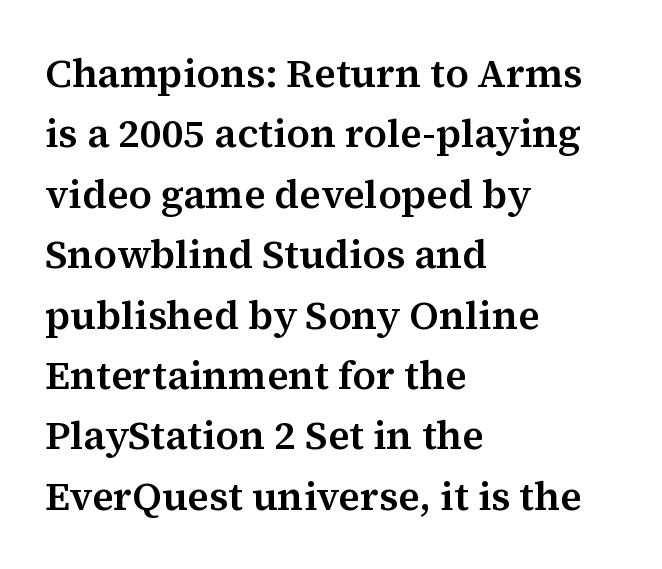
Q: Is the text italic (slanted)? A: No, it is upright.
Q: Is the typeface a serif or a sans-serif typeface? A: Serif.
Q: Is the text underlined? A: No.
Q: How is the paragraph aligned? A: Left-aligned.
Q: Is the spacing between letters normal or unusually wide? A: Normal.
Q: Is the spacing between lines tight, normal or loose? A: Normal.
Q: Width (condensed, normal, or wide)? A: Normal.
Q: Stroke contrast? A: Medium.
Q: x-height? A: Medium.
Q: Monospaced? A: No.
